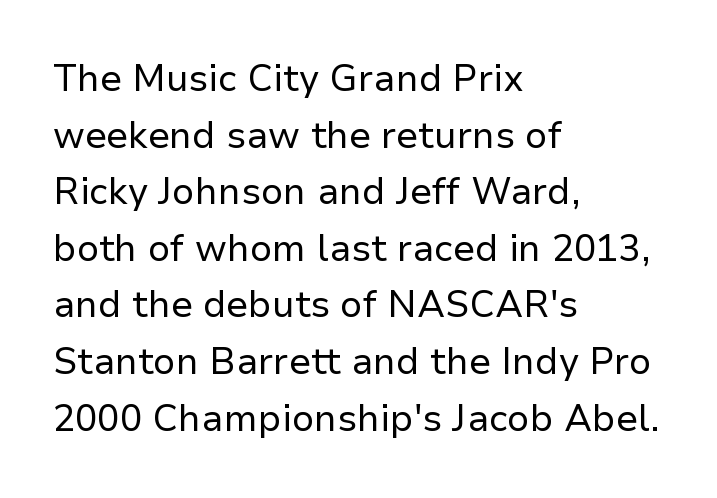
{"serif": "no", "italic": "no", "bold": "no", "weight": "regular", "width": "normal", "stroke_contrast": "low", "x_height": "medium", "monospaced": "no", "underline": "no", "align": "left", "line_spacing": "normal", "line_spacing_ratio": 1.53, "letter_spacing": "normal", "letter_spacing_em": 0.0, "glyph_px": 37}
